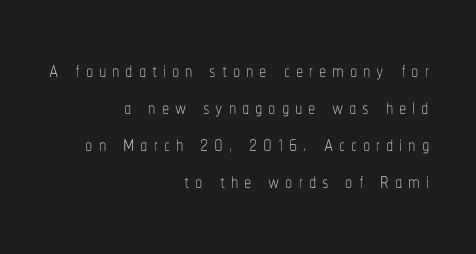
Each row of text sits above clean, open space. Stroke mass is kept to a normal reading level or below. Casual observation: everything's shoved over to the right. The space between consecutive lines is moderate. Substantial extra tracking has been applied to these lines.
